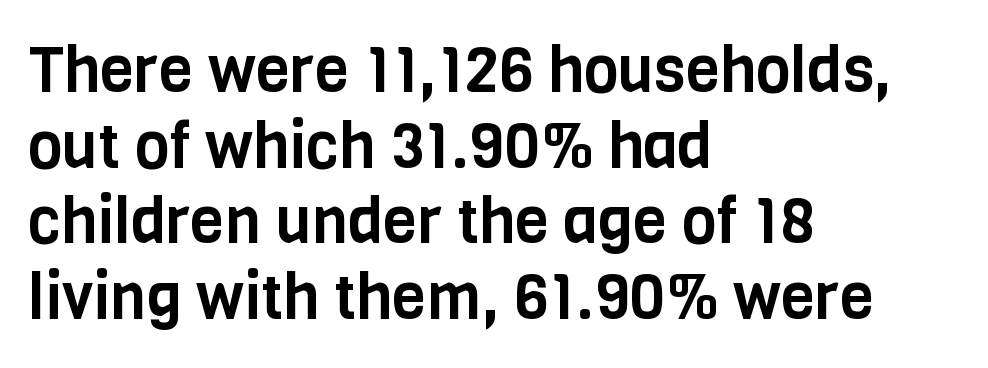
Type without underlining. This sample has the flowing, uneven cadence of proportional lettering. This sample uses plain, unmodified letter spacing. In terms of letterform style, serifs are entirely absent. Italic? Not at all — the glyphs are vertical.
